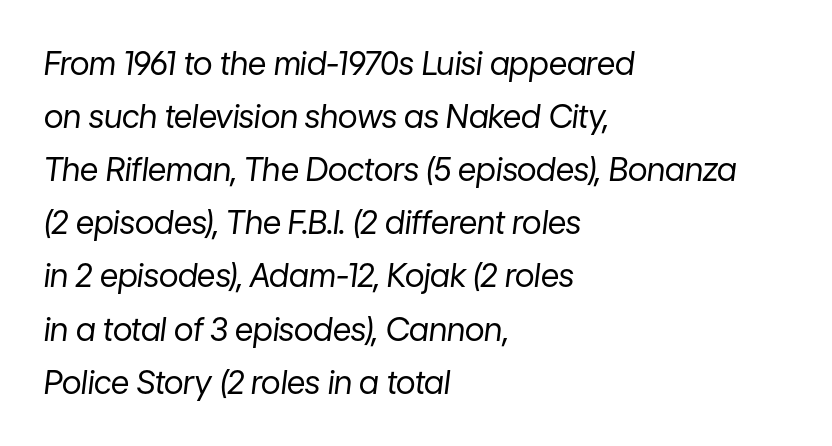
The passage shown is typed in a proportional face where columns would drift. Which margin do the lines hug? The left one — the right edge is uneven. Observe the ordinary spacing: letters are neighbours, not strangers. The passage shown is not underscored anywhere.
